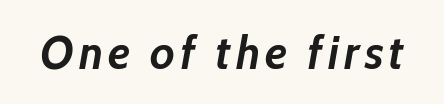
{"italic": "yes", "lean": "right", "slant_degrees": 10, "bold": "yes", "weight": "semibold", "width": "normal", "stroke_contrast": "low", "x_height": "medium", "monospaced": "no", "underline": "no", "glyph_px": 47}
